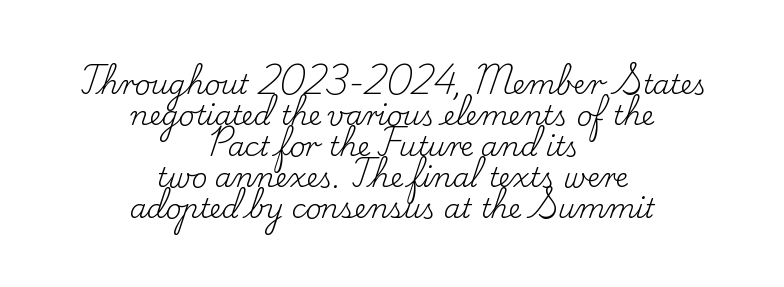
{"bold": "no", "underline": "no", "align": "center", "line_spacing": "tight", "line_spacing_ratio": 1.15, "letter_spacing": "normal", "letter_spacing_em": 0.0, "glyph_px": 27}
